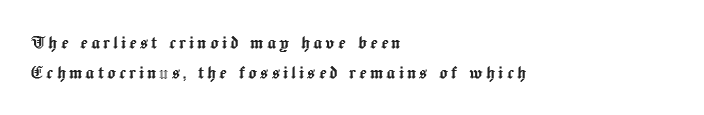
Q: Is the text italic (slanted)? A: No, it is upright.
Q: Is the text underlined? A: No.
Q: How is the paragraph aligned? A: Left-aligned.
Q: Is the spacing between lines tight, normal or loose? A: Normal.
